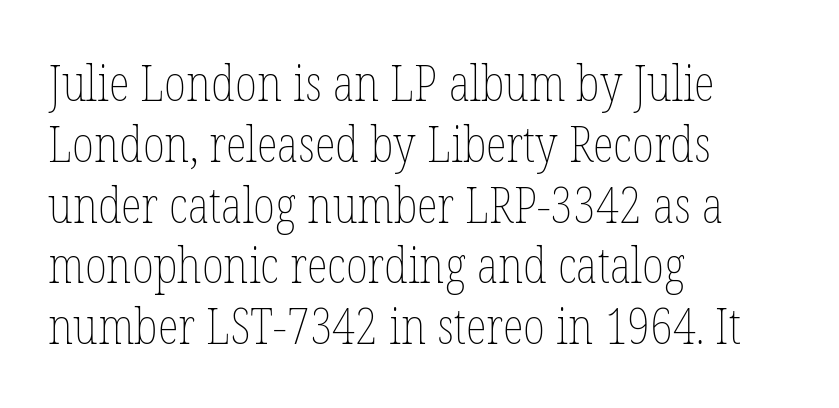
The image shows 49 px thin, condensed type, upright; set left-aligned, line spacing 1.24x, normal letter spacing, not underlined; low stroke contrast and a medium x-height.
